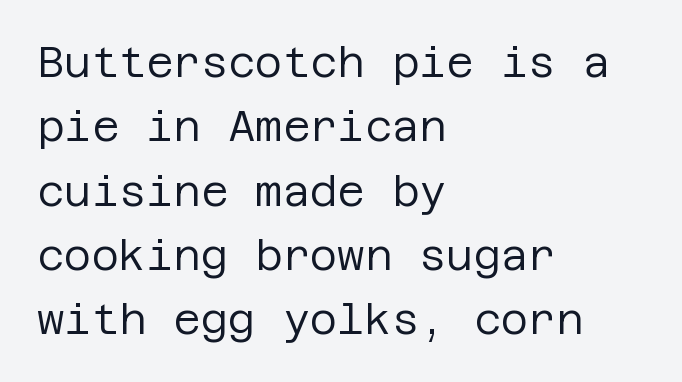
{"serif": "no", "italic": "no", "bold": "no", "weight": "regular", "width": "normal", "stroke_contrast": "low", "x_height": "large", "underline": "no", "align": "left", "line_spacing": "normal", "line_spacing_ratio": 1.53, "letter_spacing": "normal", "letter_spacing_em": 0.0, "glyph_px": 42}
